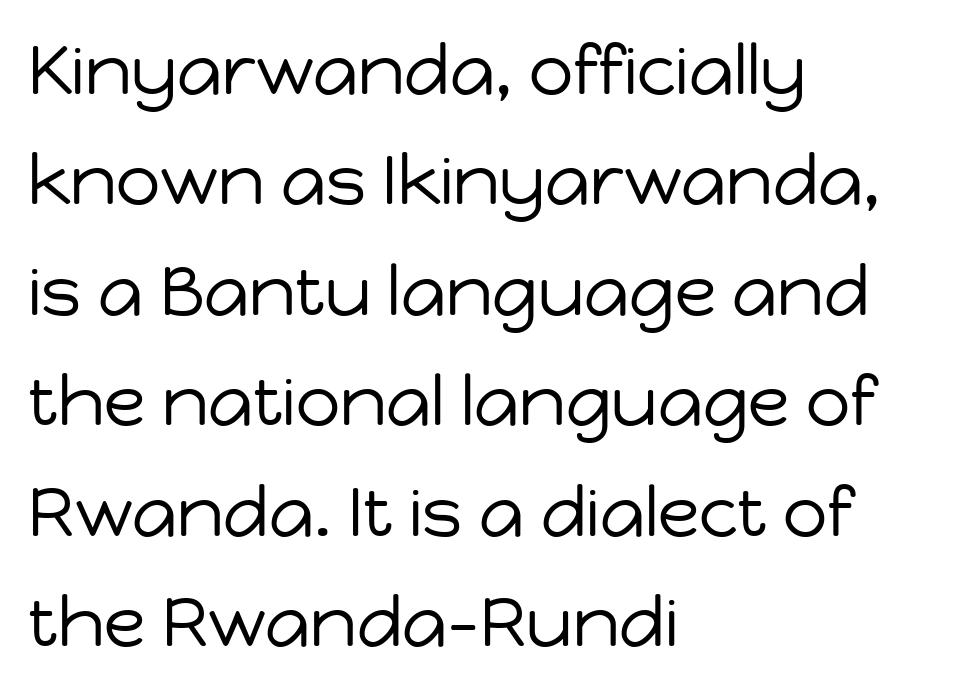
Is the letter spacing exaggerated? No — it looks like the ordinary default. Ink coverage per letter is moderate at most. Does the leading feel generous? No, just average. Posture: vertical. Look at the bottom of the vertical strokes: they stop flat, with no serifs.
